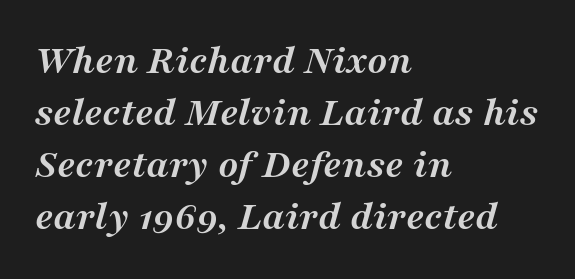
Its strokes are broad and dark, the hallmark of bold type. Think of a printed novel: that variable character pitch is what you see here. The lines are quadded left. You can tell from the footed stems that serif type was used. This rendering leaves character spacing at its baseline value.
